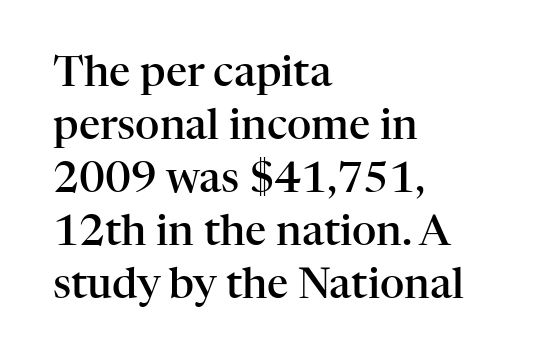
{"serif": "yes", "italic": "no", "bold": "semi", "weight": "semibold", "width": "normal", "stroke_contrast": "high", "x_height": "medium", "monospaced": "no", "underline": "no", "align": "left", "line_spacing": "normal", "line_spacing_ratio": 1.26, "letter_spacing": "normal", "letter_spacing_em": 0.0, "glyph_px": 42}
